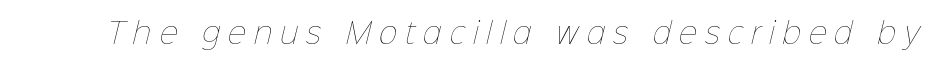
The image shows 28 px thin type; set unusually wide letter spacing (+0.29 em), not underlined; low stroke contrast and a medium x-height.
